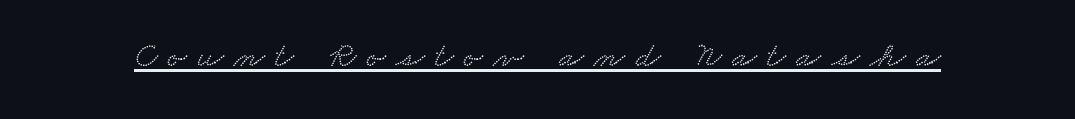
{"serif": "yes", "width": "wide", "stroke_contrast": "low", "x_height": "small", "monospaced": "no", "underline": "yes", "letter_spacing": "wide", "letter_spacing_em": 0.29, "glyph_px": 36}
